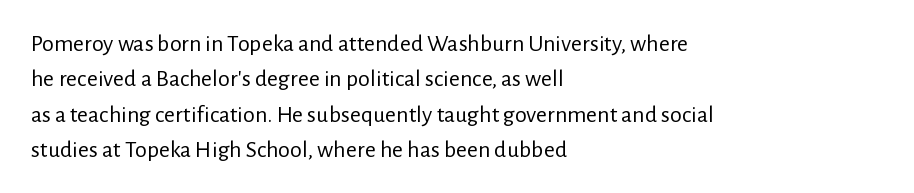
Q: Is the text bold? A: No.
Q: Is the text italic (slanted)? A: No, it is upright.
Q: Is the text underlined? A: No.
Q: How is the paragraph aligned? A: Left-aligned.
Q: Is the spacing between letters normal or unusually wide? A: Normal.
Q: Is the spacing between lines tight, normal or loose? A: Normal.
